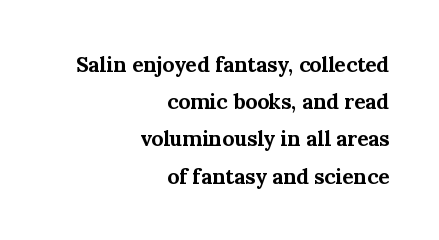
{"italic": "no", "bold": "yes", "underline": "no", "align": "right", "line_spacing_ratio": 1.77, "letter_spacing": "normal", "letter_spacing_em": 0.0, "glyph_px": 21}
